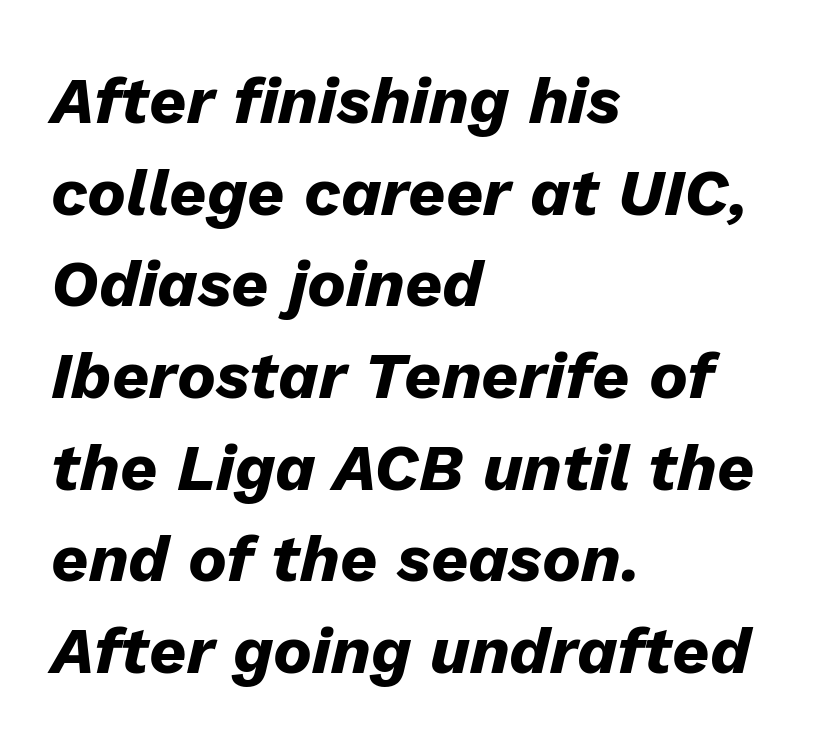
Every letter is thick-stroked: bold, no question. Students, note that the glyphs here touch the page at normal intervals. Each new line begins a customary step beneath the previous one. Words float on clear page, feet unadorned. Think of a printed novel: that variable character pitch is what you see here. Rendered with sloped, italic letterforms.
